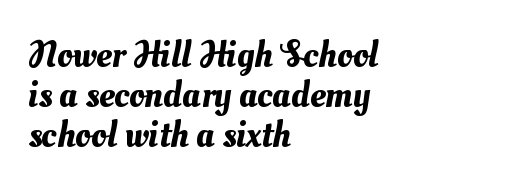
The image shows 38 px text type; set left-aligned, tight line spacing (1.05x), normal letter spacing, not underlined; medium stroke contrast and a small x-height.
